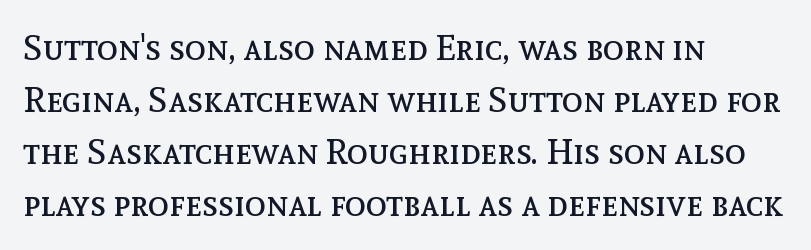
{"italic": "no", "bold": "no", "weight": "regular", "width": "normal", "x_height": "medium", "monospaced": "no", "underline": "no", "align": "left", "line_spacing": "normal", "line_spacing_ratio": 1.49, "letter_spacing": "normal", "letter_spacing_em": 0.0, "glyph_px": 35}
